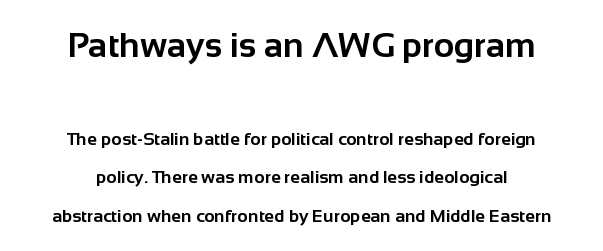
These words are printed bold, with thick strokes throughout. Look at the bottom of the vertical strokes: they stop flat, with no serifs. Words appear dense and cohesive because spacing is normal. The words here are not underlined. Leading: increased. A roman cut, with each character standing at attention.
